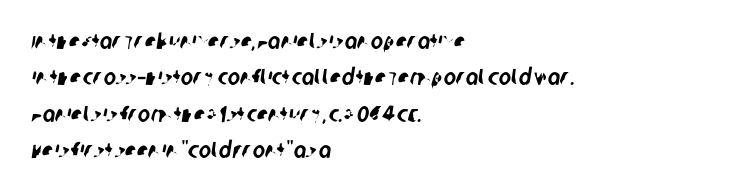
Type without underlining. The ragged edge is on the right, which tells us the setting is flush left. Regarding leading, the lines here are spaced in the standard way. Caption: standard tracking, unaltered.
